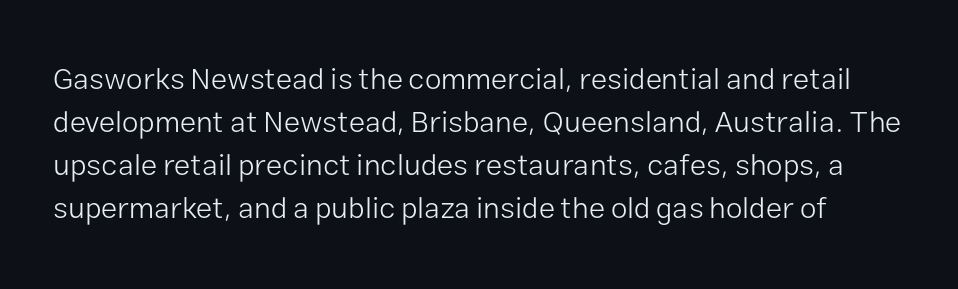
Do the characters align in a grid? No, the font is proportional. In terms of letterspacing, this is plain default setting. A typesetter would call this leading conventional body-copy spacing. Stroke mass is kept to a normal reading level or below. No feet cap the strokes, marking this as sans-serif type.
